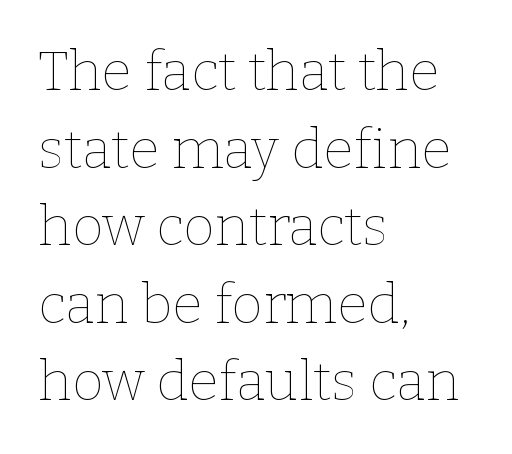
Caption: multi-line text, flush left, ragged right. A quiet, ordinary-to-light weight characterises the typeface. You could not count columns in this text — the font is proportionally spaced. The rendering keeps characters at their native spacing. In terms of posture, this sample is upright. The space between consecutive lines is moderate.
